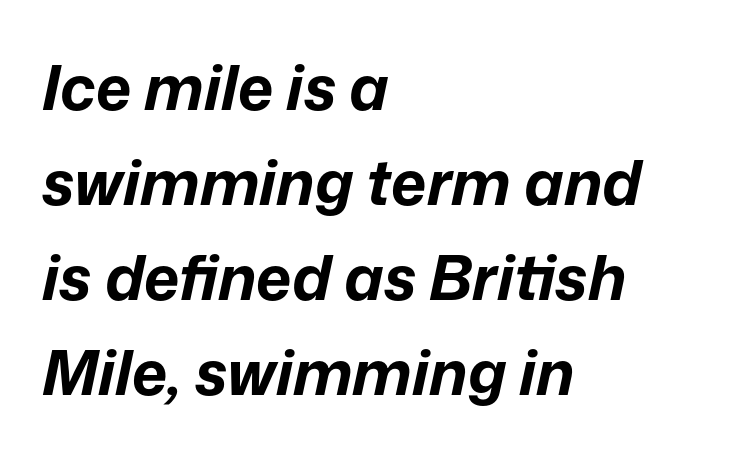
{"italic": "yes", "lean": "right", "slant_degrees": 12, "bold": "yes", "weight": "bold", "width": "normal", "stroke_contrast": "low", "x_height": "medium", "monospaced": "no", "underline": "no", "align": "left", "line_spacing": "normal", "line_spacing_ratio": 1.53, "letter_spacing": "normal", "letter_spacing_em": 0.0, "glyph_px": 62}
